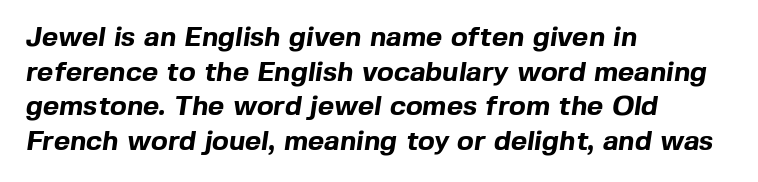
{"serif": "no", "bold": "yes", "weight": "bold", "width": "normal", "x_height": "medium", "monospaced": "no", "underline": "no", "align": "left", "line_spacing_ratio": 1.24, "letter_spacing": "normal", "letter_spacing_em": 0.0, "glyph_px": 28}
